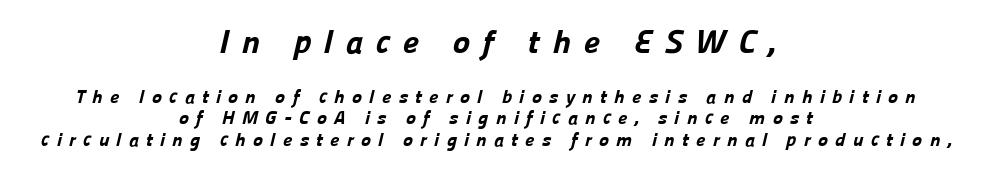
{"serif": "no", "bold": "yes", "weight": "bold", "width": "normal", "stroke_contrast": "low", "x_height": "medium", "monospaced": "no", "underline": "no", "align": "center", "line_spacing": "tight", "line_spacing_ratio": 1.13, "letter_spacing": "wide", "letter_spacing_em": 0.38, "larger_block": "first", "size_ratio": 1.74, "glyph_px": 33}
